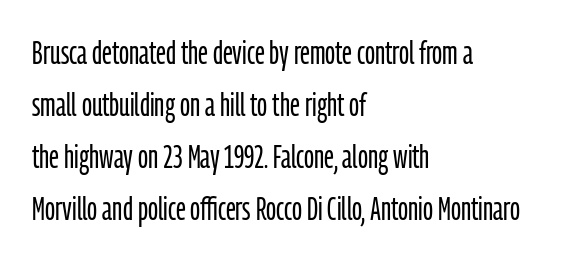
Q: Is the text bold? A: No.
Q: Is the text italic (slanted)? A: No, it is upright.
Q: Is the typeface a serif or a sans-serif typeface? A: Sans-serif.
Q: Is the text underlined? A: No.
Q: How is the paragraph aligned? A: Left-aligned.
Q: Is the spacing between letters normal or unusually wide? A: Normal.
Q: Is the spacing between lines tight, normal or loose? A: Normal.
Q: Width (condensed, normal, or wide)? A: Condensed.
Q: Stroke contrast? A: Low.
Q: x-height? A: Medium.
Q: Monospaced? A: No.
